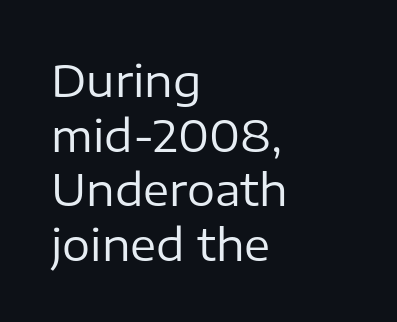
Q: Is the text bold? A: No.
Q: Is the text italic (slanted)? A: No, it is upright.
Q: Is the typeface a serif or a sans-serif typeface? A: Sans-serif.
Q: Is the text underlined? A: No.
Q: How is the paragraph aligned? A: Left-aligned.
Q: Is the spacing between letters normal or unusually wide? A: Normal.
Q: Width (condensed, normal, or wide)? A: Normal.
Q: Stroke contrast? A: Low.
Q: x-height? A: Medium.
Q: Monospaced? A: No.
